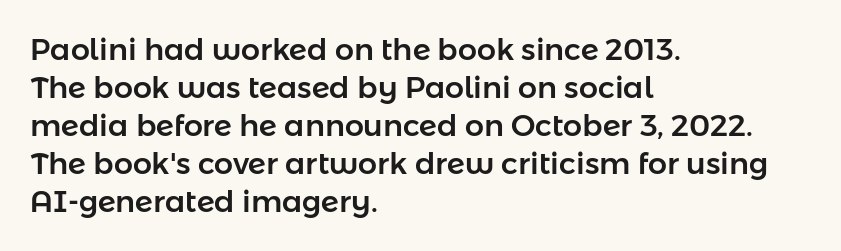
Q: Is the text italic (slanted)? A: No, it is upright.
Q: Is the typeface a serif or a sans-serif typeface? A: Sans-serif.
Q: Is the text underlined? A: No.
Q: How is the paragraph aligned? A: Left-aligned.
Q: Is the spacing between letters normal or unusually wide? A: Normal.
Q: Is the spacing between lines tight, normal or loose? A: Normal.
Q: Width (condensed, normal, or wide)? A: Normal.
Q: Stroke contrast? A: Low.
Q: x-height? A: Medium.
Q: Monospaced? A: No.
